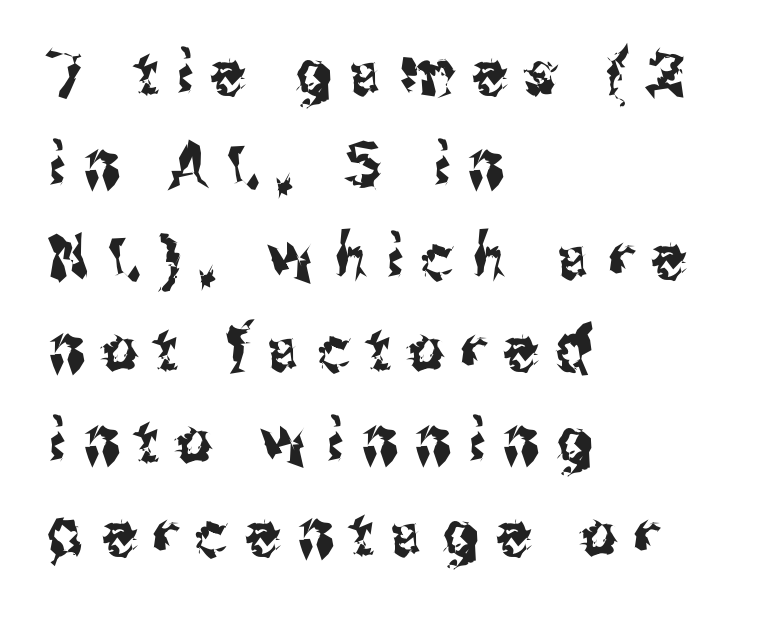
{"serif": "no", "italic": "no", "width": "condensed", "stroke_contrast": "medium", "x_height": "medium", "monospaced": "no", "underline": "no", "align": "left", "line_spacing": "normal", "line_spacing_ratio": 1.51, "letter_spacing": "wide", "letter_spacing_em": 0.3, "glyph_px": 61}
